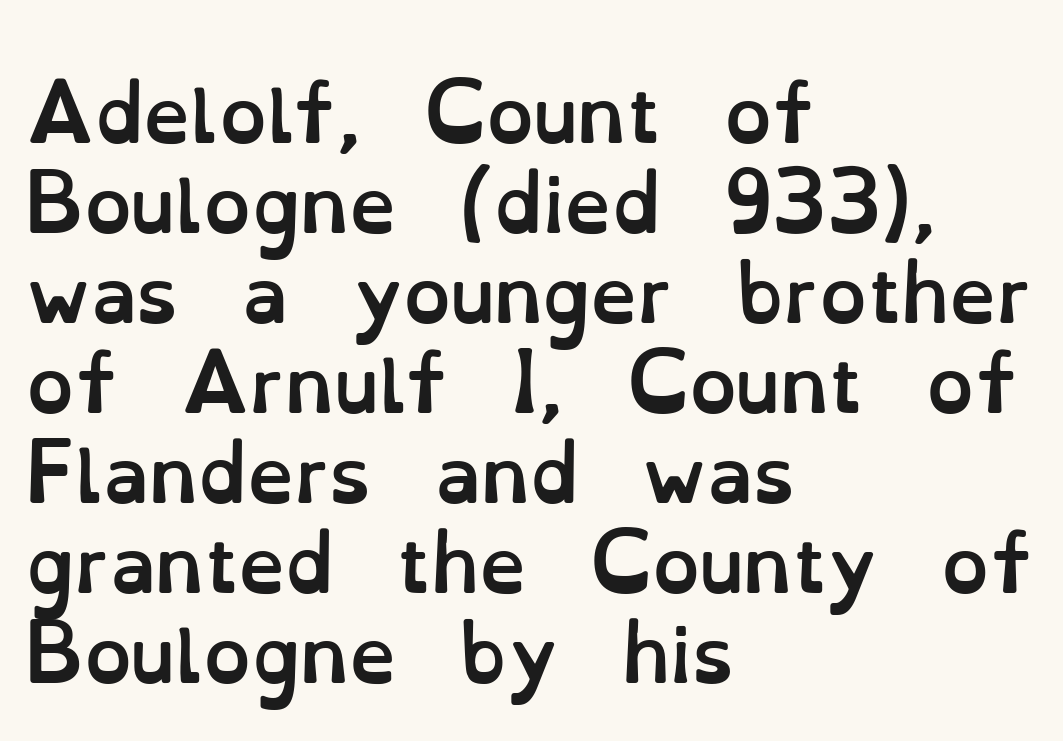
Caption: standard tracking, unaltered. The passage shown is emphatically bold. Anything drawn beneath the words? Only blank space. Each line starts at the same left margin while the right side varies.
